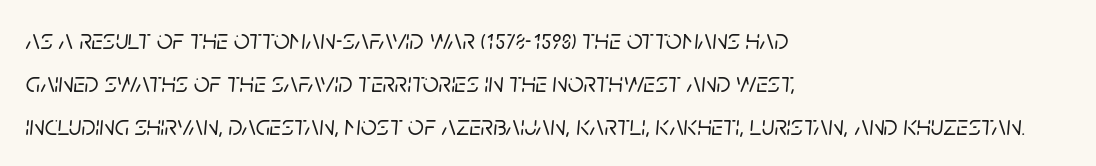
Underline: absent. The rendering uses a moderate line-height, typical for paragraphs. It's the slanting kind of type. Which margin do the lines hug? The left one — the right edge is uneven. A typesetter would call this proportional, since set widths differ per character. The horizontal fit of the characters is conventional and even.
